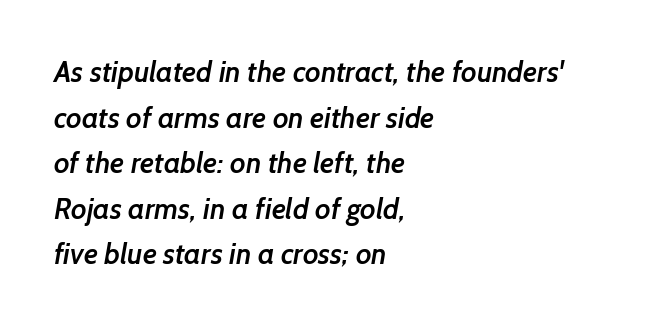
{"serif": "no", "bold": "semi", "weight": "semibold", "width": "normal", "stroke_contrast": "low", "x_height": "medium", "monospaced": "no", "underline": "no", "align": "left", "line_spacing": "normal", "line_spacing_ratio": 1.57, "letter_spacing": "normal", "letter_spacing_em": 0.0, "glyph_px": 29}
